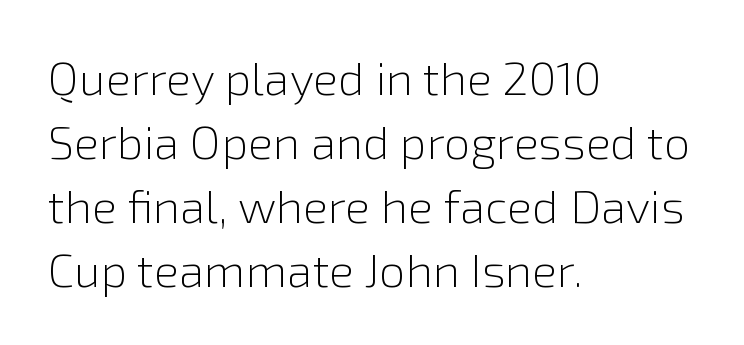
Nope, no serifs anywhere on these letters. Descenders hang freely into open space. The passage shown is typed in a proportional face where columns would drift. Whoever set this chose a conventional vertical rhythm. These lines are set flush left with a ragged right edge.
